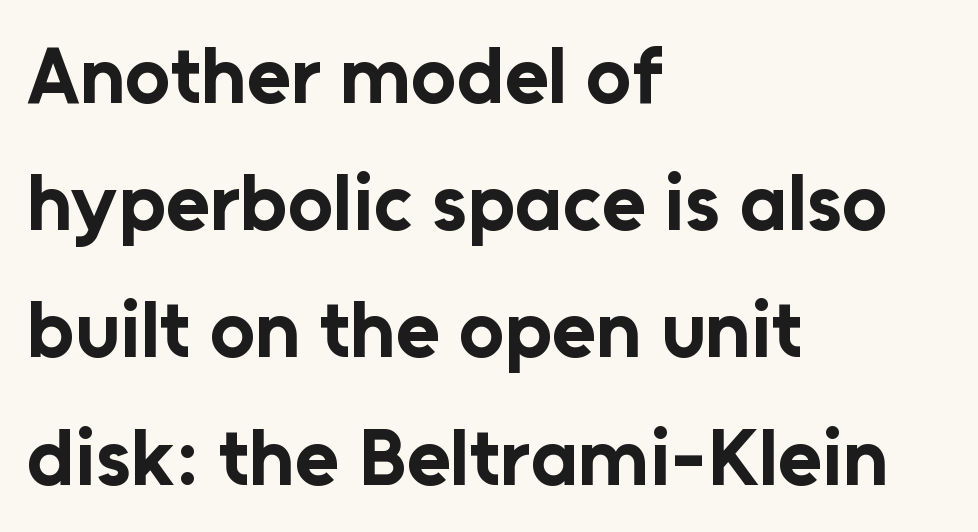
Every character sits straight up, as roman type does. Notice how the passage keeps a crisp vertical edge on the left only. A typesetter would call this proportional, since set widths differ per character. The letters are bold, with thick, heavy strokes. Rule under the text: the space is simply empty.
